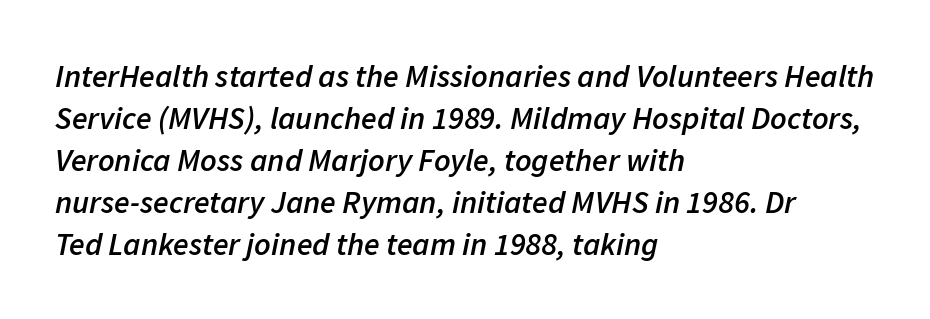
Every character sits at an angle, as italics do. All the whitespace from short lines collects on the right. Caption: standard tracking, unaltered. Underlining? Definitely not there. Looks like regular typesetting: each glyph gets only the width it needs.
